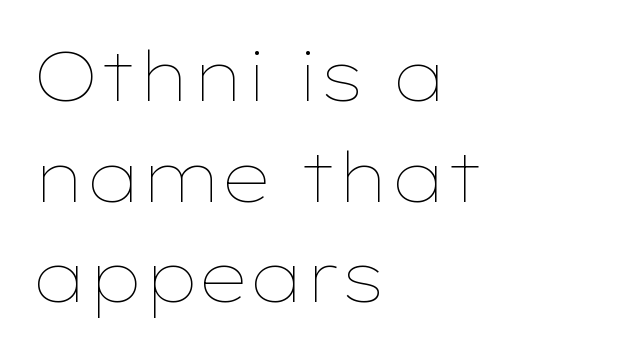
{"italic": "no", "bold": "no", "weight": "thin", "width": "wide", "stroke_contrast": "low", "x_height": "medium", "monospaced": "no", "underline": "no", "align": "left", "line_spacing": "normal", "line_spacing_ratio": 1.46, "letter_spacing": "normal", "letter_spacing_em": 0.0, "glyph_px": 69}
